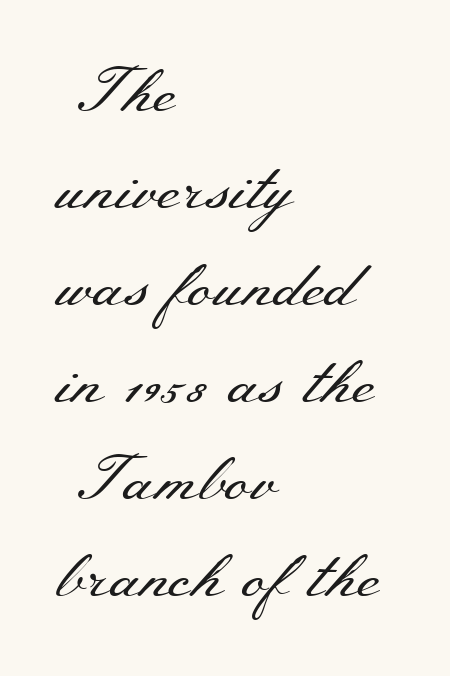
The font is comparable to plain body text, perhaps lighter. Quick note: interline space is typical. Bare-footed words on every line. The face used here is seriffed, in the tradition of book romans. Nobody touched the tracking dial on this one. One-word summary of the alignment: left.
